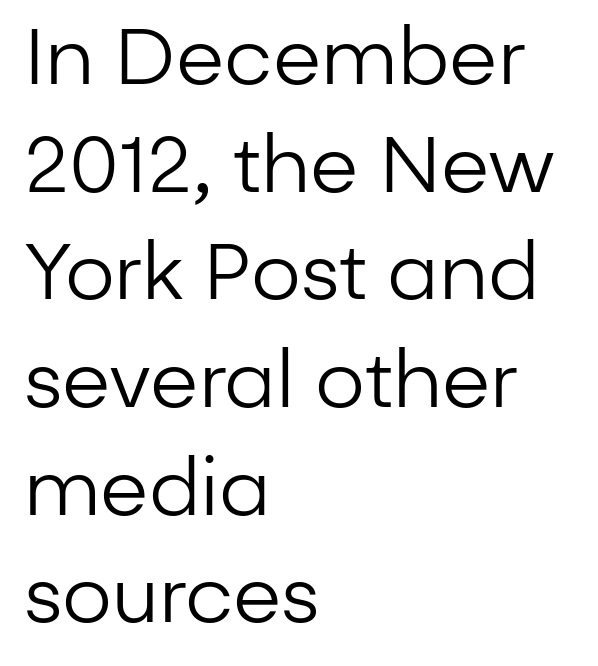
The image shows 78 px regular-weight sans-serif type, upright; set left-aligned, normal line spacing (1.38x), normal letter spacing, not underlined; low stroke contrast and a medium x-height.
